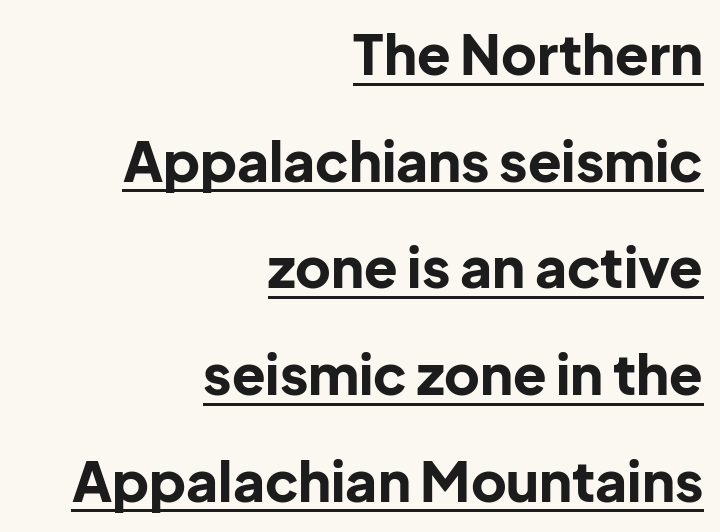
The image shows 55 px bold sans-serif type, upright; set right-aligned, loose line spacing (1.94x), normal letter spacing, underlined; low stroke contrast and a medium x-height.
